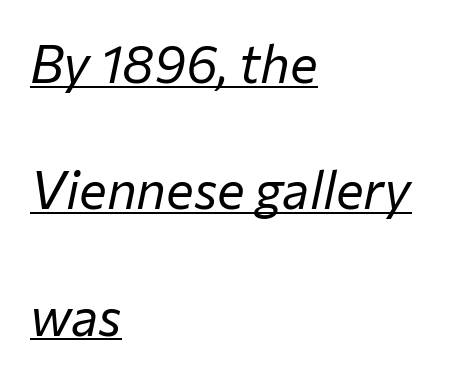
{"italic": "yes", "lean": "right", "slant_degrees": 12, "bold": "no", "weight": "regular", "width": "normal", "stroke_contrast": "low", "x_height": "medium", "monospaced": "no", "underline": "yes", "align": "left", "line_spacing": "loose", "line_spacing_ratio": 2.43, "letter_spacing": "normal", "letter_spacing_em": 0.0, "glyph_px": 52}
